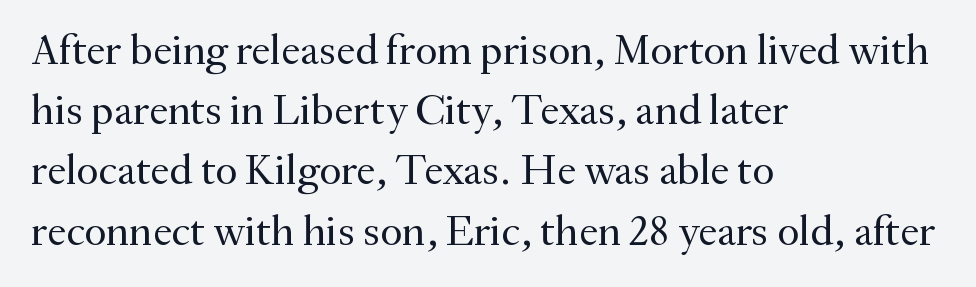
Q: Is the text bold? A: No.
Q: Is the text italic (slanted)? A: No, it is upright.
Q: Is the typeface a serif or a sans-serif typeface? A: Serif.
Q: Is the text underlined? A: No.
Q: How is the paragraph aligned? A: Left-aligned.
Q: Is the spacing between letters normal or unusually wide? A: Normal.
Q: Is the spacing between lines tight, normal or loose? A: Normal.
Q: Width (condensed, normal, or wide)? A: Normal.
Q: Stroke contrast? A: Medium.
Q: x-height? A: Small.
Q: Monospaced? A: No.
